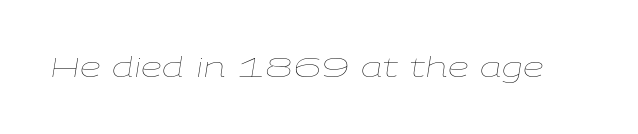
Q: Is the text bold? A: No.
Q: Is the text italic (slanted)? A: Yes, it leans right by about 9 degrees.
Q: Is the text underlined? A: No.
Q: Is the spacing between letters normal or unusually wide? A: Normal.
